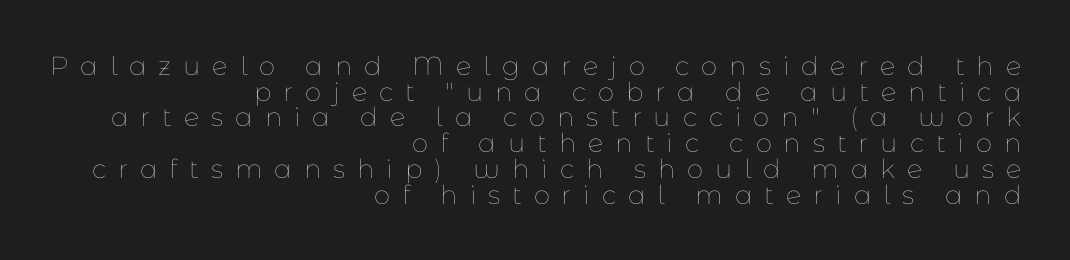
The image shows 26 px text type, upright; set right-aligned, tight line spacing (0.99x), unusually wide letter spacing (+0.46 em), not underlined.
